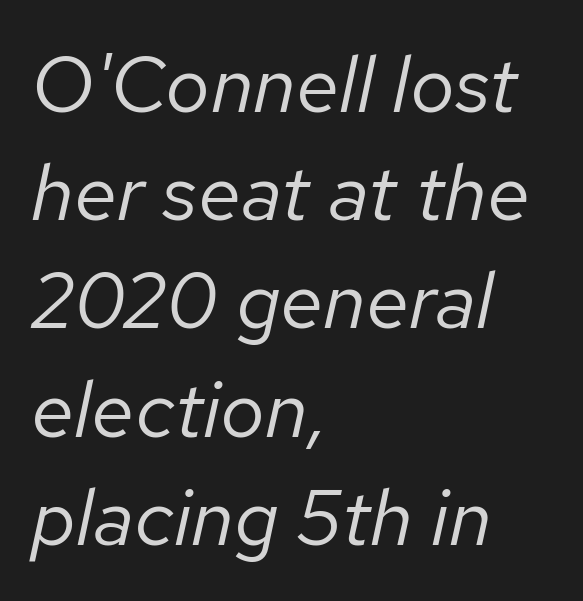
Q: Is the text bold? A: No.
Q: Is the text italic (slanted)? A: Yes, it leans right by about 12 degrees.
Q: Is the text underlined? A: No.
Q: How is the paragraph aligned? A: Left-aligned.
Q: Is the spacing between letters normal or unusually wide? A: Normal.
Q: Is the spacing between lines tight, normal or loose? A: Normal.
Q: Width (condensed, normal, or wide)? A: Normal.
Q: Stroke contrast? A: Low.
Q: x-height? A: Medium.
Q: Monospaced? A: No.
